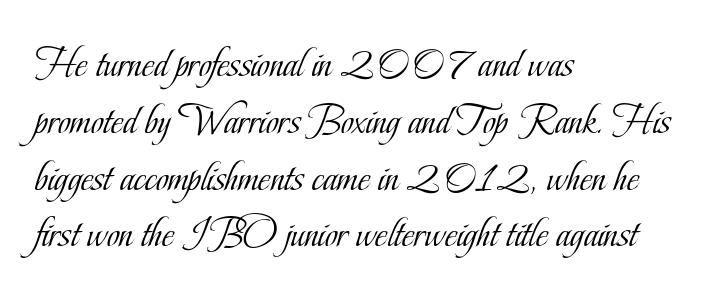
The image shows 43 px light, condensed serif type; set left-aligned, normal line spacing (1.32x), normal letter spacing, not underlined; low stroke contrast and a small x-height.
